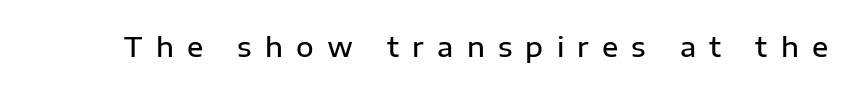
Q: Is the text bold? A: Semi-bold.
Q: Is the text italic (slanted)? A: No, it is upright.
Q: Is the text underlined? A: No.
Q: Is the spacing between letters normal or unusually wide? A: Unusually wide.
